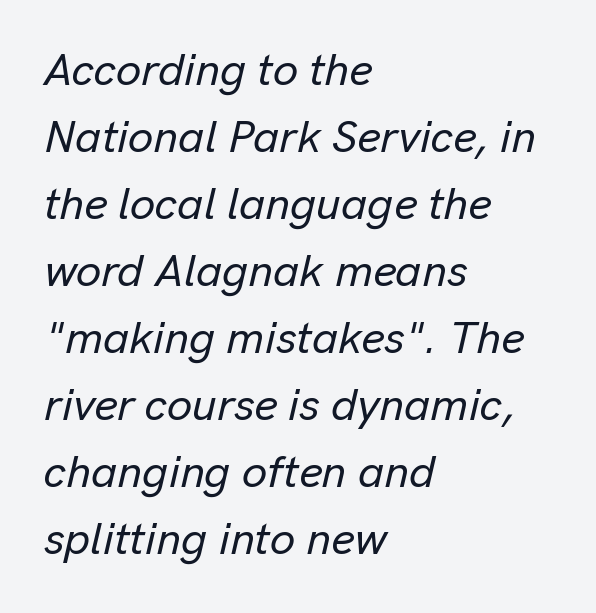
{"italic": "yes", "lean": "right", "slant_degrees": 13, "width": "normal", "stroke_contrast": "low", "x_height": "medium", "monospaced": "no", "underline": "no", "align": "left", "line_spacing": "normal", "line_spacing_ratio": 1.49, "letter_spacing": "normal", "letter_spacing_em": 0.0, "glyph_px": 45}
